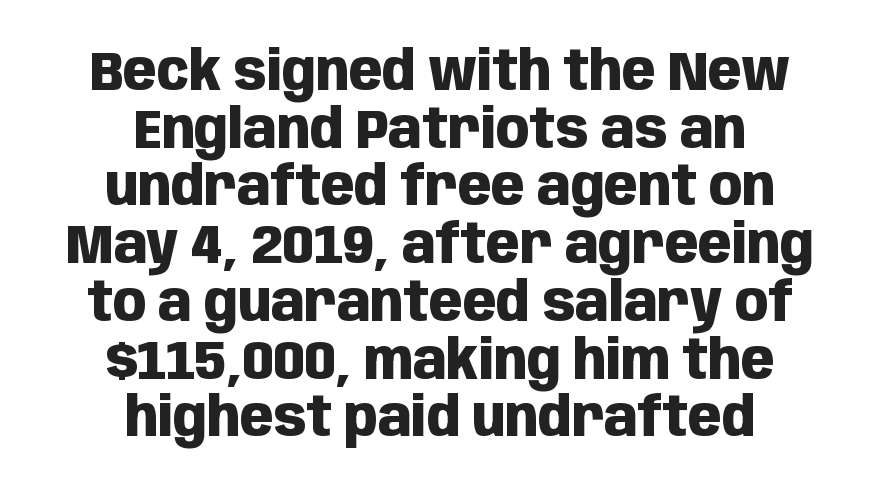
{"serif": "no", "italic": "no", "bold": "yes", "weight": "heavy", "width": "condensed", "stroke_contrast": "low", "x_height": "large", "monospaced": "no", "underline": "no", "align": "center", "line_spacing": "tight", "line_spacing_ratio": 1.05, "letter_spacing": "normal", "letter_spacing_em": 0.0, "glyph_px": 55}
